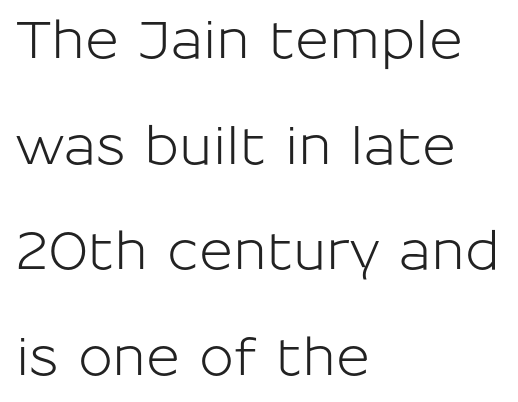
{"serif": "no", "italic": "no", "width": "normal", "stroke_contrast": "low", "x_height": "medium", "monospaced": "no", "underline": "no", "align": "left", "line_spacing": "loose", "line_spacing_ratio": 2.03, "letter_spacing": "normal", "letter_spacing_em": 0.0, "glyph_px": 52}
